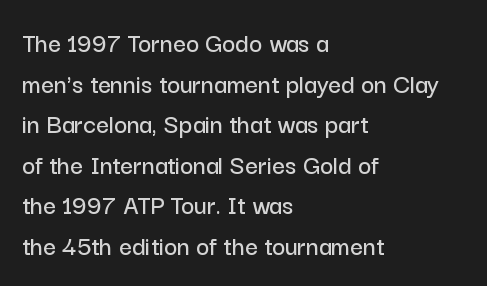
The rendering uses natural spacing where letterforms have individual widths. These lines were composed using upright roman letters. Observe the ordinary spacing: letters are neighbours, not strangers. The block of text has a typical density, with ordinary space between rows. Unlike a traditional serif, this face leaves its strokes unadorned. Honestly, there is no underline to notice here at all.
